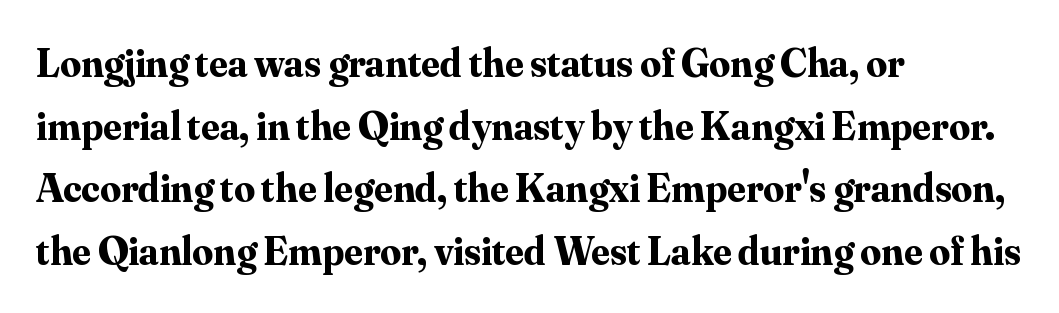
This rendering leaves character spacing at its baseline value. Small tapered or slab feet sit at the stroke ends, so this counts as serif. The face used here has the dense, thick strokes of a bold. This sample has the flowing, uneven cadence of proportional lettering. Unlike italic type, these characters show no tilt at all.
